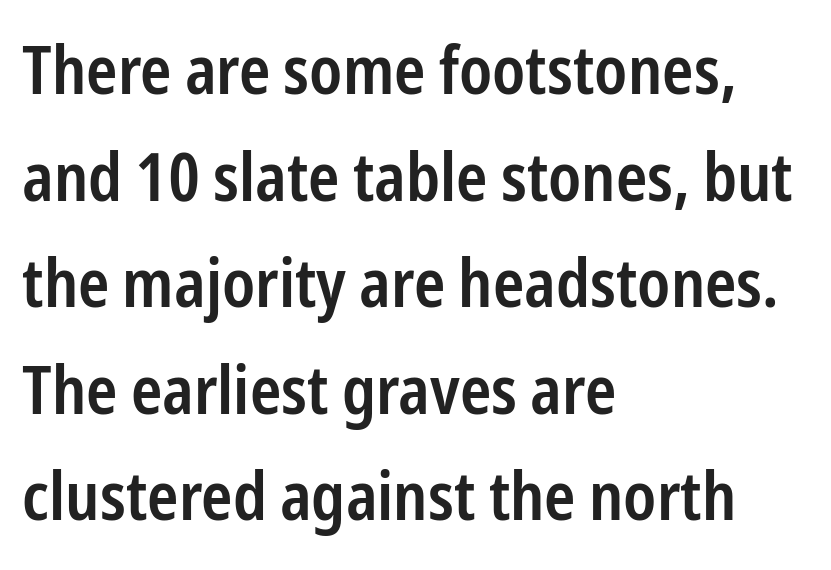
The image shows 67 px semibold, condensed sans-serif type, upright; set left-aligned, normal line spacing (1.59x), normal letter spacing, not underlined; low stroke contrast and a medium x-height.
